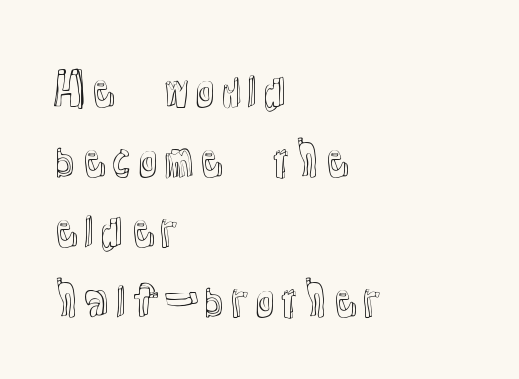
The image shows 44 px text type, upright; set left-aligned, normal line spacing (1.59x), normal letter spacing, not underlined; a medium x-height.
